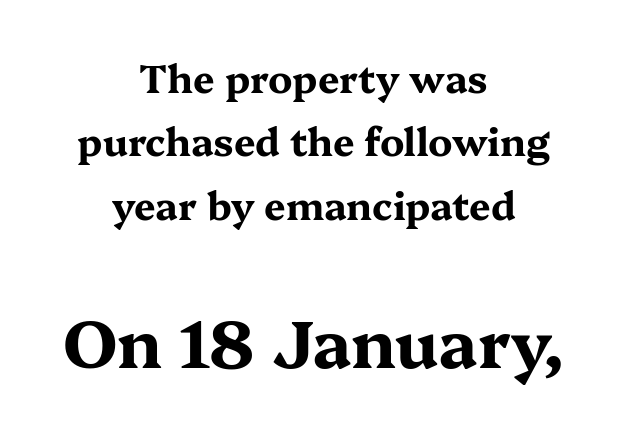
Think of a printed novel: that variable character pitch is what you see here. Every letter is thick-stroked: bold, no question. Neither beginnings nor endings align; midpoints do. You can tell it's not italic because the verticals are truly vertical.
